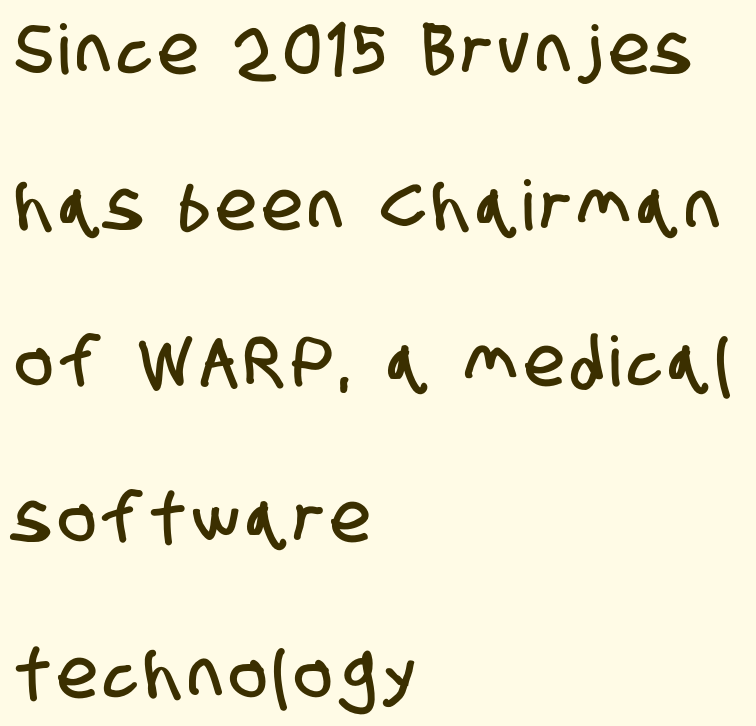
Decoration check: the copy has no underline. This sample is left-justified, so line endings fall wherever the words run out. Varying glyph widths throughout — classic text-font behaviour. The leading is generous, giving the passage an open texture.
